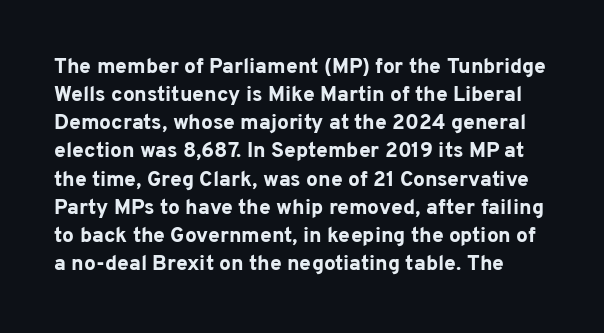
Q: Is the text bold? A: Yes.
Q: Is the text italic (slanted)? A: No, it is upright.
Q: Is the text underlined? A: No.
Q: Is the spacing between letters normal or unusually wide? A: Normal.
Q: Is the spacing between lines tight, normal or loose? A: Normal.
